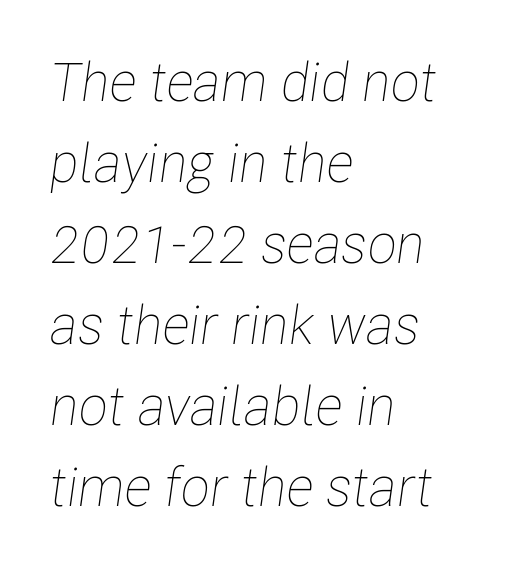
Which margin do the lines hug? The left one — the right edge is uneven. Caption: standard tracking, unaltered. The face used here is proportionally spaced, like ordinary book or web type. Summary of vertical rhythm: regular, with standard interline spacing. An italicized treatment has been applied to the whole sample. Clear beneath every line of the passage.
